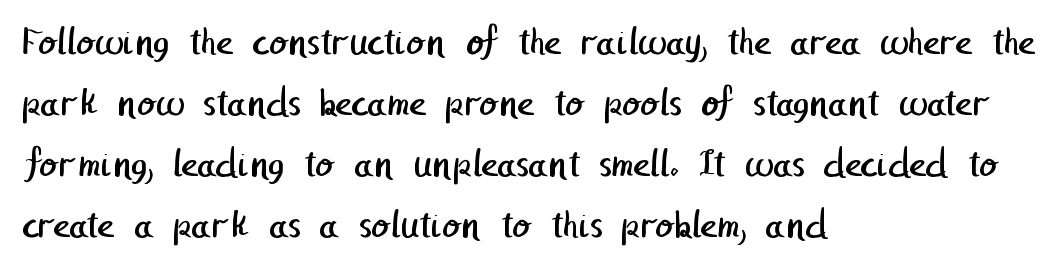
The image shows 41 px regular-weight sans-serif type; set left-aligned, normal line spacing (1.49x), normal letter spacing, not underlined; low stroke contrast and a medium x-height.
